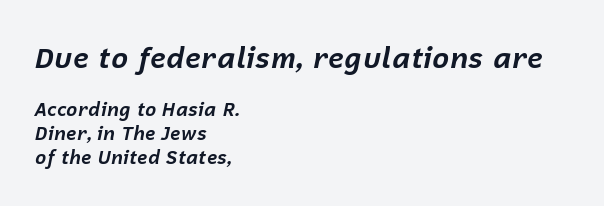
Q: Is the text bold? A: Yes.
Q: Is the text italic (slanted)? A: Yes, it leans right by about 12 degrees.
Q: Is the text underlined? A: No.
Q: How is the paragraph aligned? A: Left-aligned.
Q: Is the spacing between letters normal or unusually wide? A: Normal.
Q: Is the spacing between lines tight, normal or loose? A: Normal.
Q: Which block of text is set in a larger size, the first (top) or the second (bottom)? A: The first (top) one.
Q: Width (condensed, normal, or wide)? A: Normal.
Q: Stroke contrast? A: Low.
Q: x-height? A: Medium.
Q: Monospaced? A: No.
